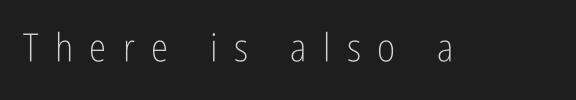
The image shows 39 px light, condensed sans-serif type, upright; set unusually wide letter spacing (+0.42 em), not underlined; low stroke contrast and a medium x-height.
